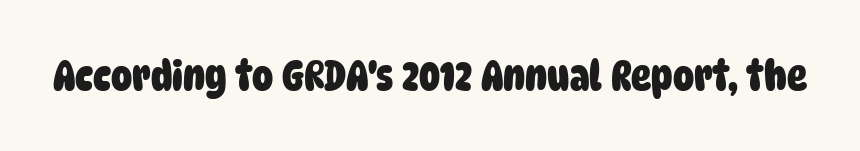
Caption: bold face, heavy strokes. These lines keep a tight, regular rhythm from letter to letter. Is this a fixed-width face? No — the glyphs have proportional, varying widths. No feet cap the strokes, marking this as sans-serif type. Only glyphs here, with clear space below each row.
